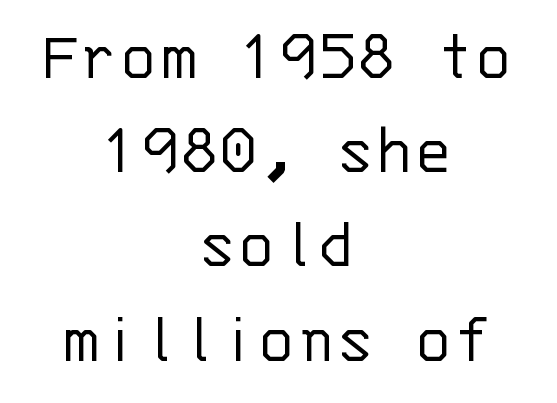
Q: Is the text bold? A: No.
Q: Is the text italic (slanted)? A: No, it is upright.
Q: Is the typeface a serif or a sans-serif typeface? A: Sans-serif.
Q: Is the text underlined? A: No.
Q: How is the paragraph aligned? A: Centered.
Q: Is the spacing between letters normal or unusually wide? A: Normal.
Q: Is the spacing between lines tight, normal or loose? A: Normal.
Q: Width (condensed, normal, or wide)? A: Normal.
Q: Stroke contrast? A: Low.
Q: x-height? A: Large.
Q: Monospaced? A: Yes.
